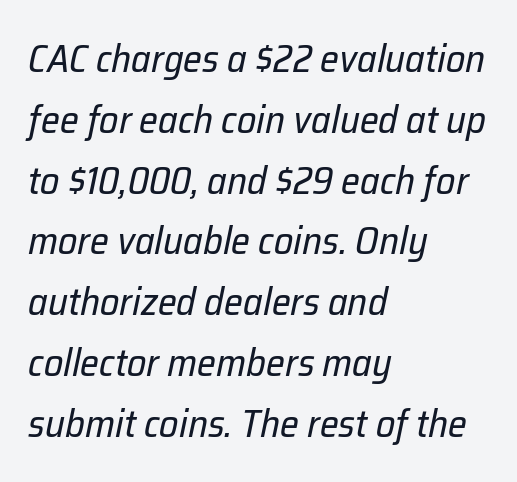
Q: Is the text bold? A: No.
Q: Is the text italic (slanted)? A: Yes, it leans right by about 12 degrees.
Q: Is the text underlined? A: No.
Q: How is the paragraph aligned? A: Left-aligned.
Q: Is the spacing between letters normal or unusually wide? A: Normal.
Q: Is the spacing between lines tight, normal or loose? A: Normal.
Q: Width (condensed, normal, or wide)? A: Normal.
Q: Stroke contrast? A: Low.
Q: x-height? A: Medium.
Q: Monospaced? A: No.
